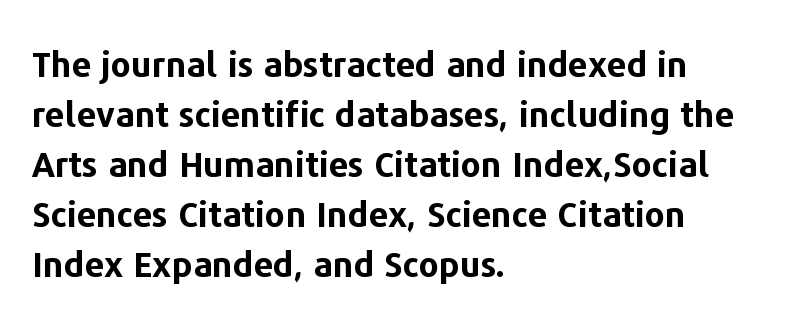
If you drew a line through each stem, it would be perfectly vertical. Is the letter spacing exaggerated? No — it looks like the ordinary default. Visually the block forms a straight wall on the left and a jagged coastline on the right. Are there feet on the stems? There aren't — it's a sans. The rendering uses a bold face; every stroke is thick and dark. Here the designer chose a conventional face with non-uniform glyph widths.
